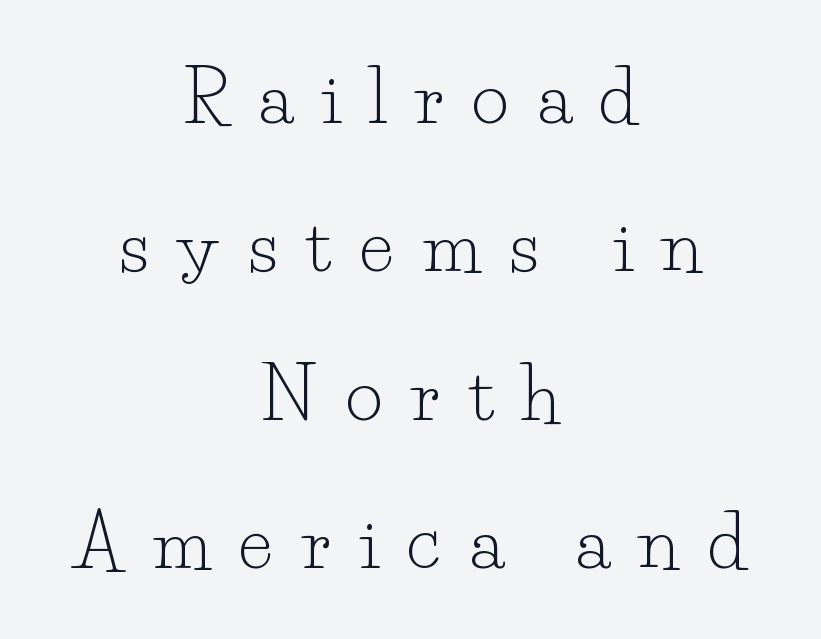
The image shows 72 px light serif type, upright; set centered, loose line spacing (2.06x), unusually wide letter spacing (+0.4 em), not underlined; low stroke contrast and a small x-height.
